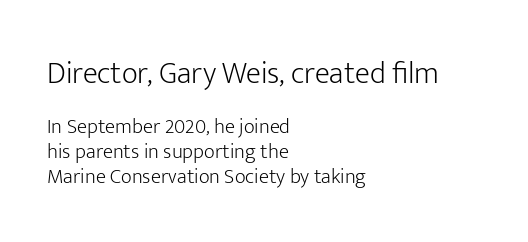
Layout note: lines flush left. Ascenders rise straight up at ninety degrees. This rendering leaves character spacing at its baseline value. I'd call this a sans setting — the letters go barefoot. Varying glyph widths throughout — classic text-font behaviour. The gap between lines stays unmarked.
